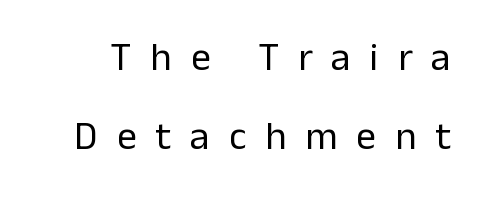
Style check: upright. Airy leading. Is the stroke heavy? The answer is a plain regular-or-lighter. Substantial extra tracking has been applied to these lines. This rendering features lettering with no underline.
